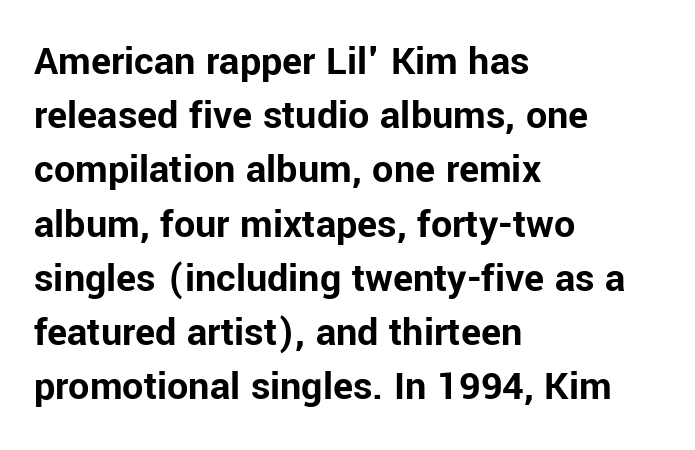
{"serif": "no", "italic": "no", "bold": "yes", "weight": "bold", "width": "normal", "stroke_contrast": "low", "x_height": "medium", "monospaced": "no", "underline": "no", "align": "left", "line_spacing": "normal", "line_spacing_ratio": 1.29, "letter_spacing": "normal", "letter_spacing_em": 0.0, "glyph_px": 42}
